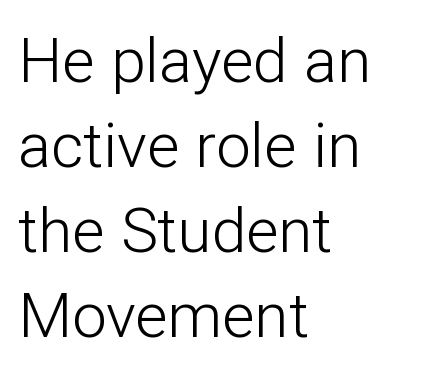
{"serif": "no", "italic": "no", "bold": "no", "weight": "light", "width": "normal", "stroke_contrast": "low", "x_height": "medium", "monospaced": "no", "underline": "no", "align": "left", "line_spacing": "normal", "line_spacing_ratio": 1.37, "letter_spacing": "normal", "letter_spacing_em": 0.0, "glyph_px": 62}
